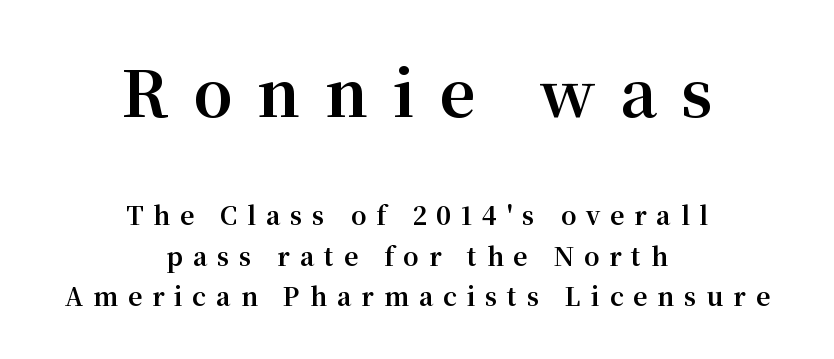
How heavy is the stroke? Heavy — this is a bold. Is this a fixed-width face? No — the glyphs have proportional, varying widths. The rendering uses a moderate line-height, typical for paragraphs. A serif font was chosen for this passage.
